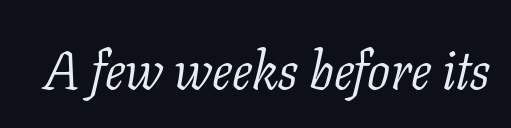
The image shows 54 px light serif type, italic (leaning right); set normal letter spacing, not underlined; low stroke contrast and a medium x-height.
